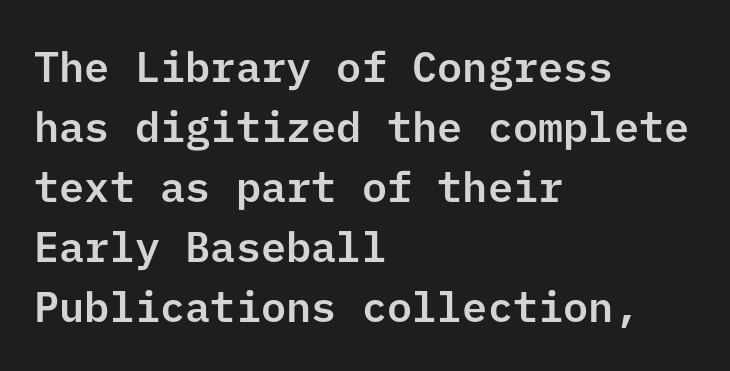
The leading is moderate, giving the passage an even texture. Each letter's strokes conclude bluntly, with no projecting serifs. The type sits square on the baseline with zero lean. The words here are not underlined. The ragged edge is on the right, which tells us the setting is flush left.
